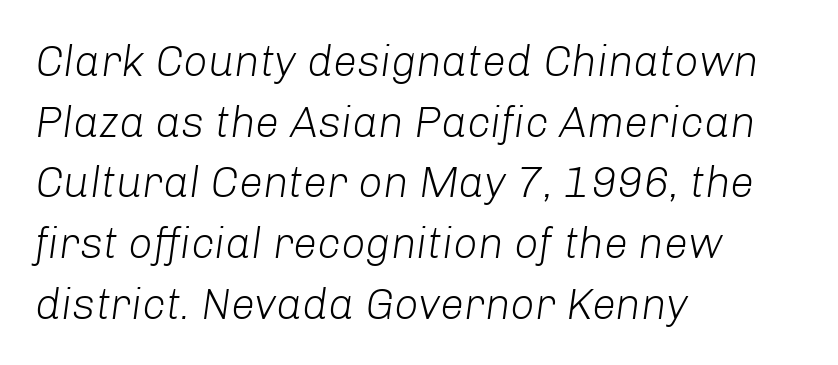
The image shows 43 px light type, italic (leaning right); set left-aligned, normal line spacing (1.41x), normal letter spacing, not underlined; low stroke contrast and a medium x-height.
